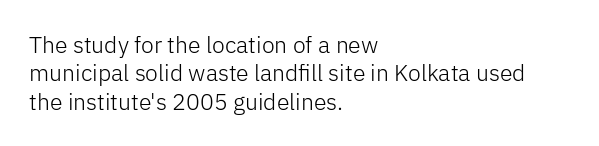
Q: Is the text bold? A: No.
Q: Is the text italic (slanted)? A: No, it is upright.
Q: Is the text underlined? A: No.
Q: How is the paragraph aligned? A: Left-aligned.
Q: Is the spacing between letters normal or unusually wide? A: Normal.
